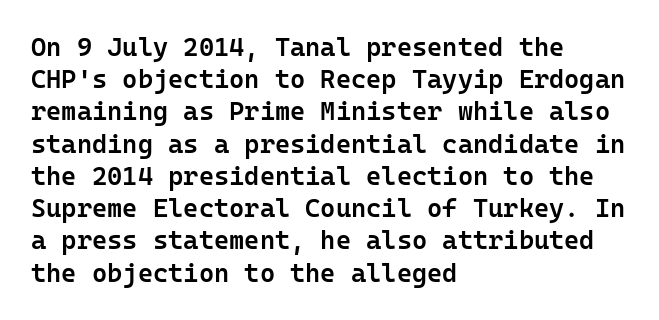
Q: Is the text bold? A: Semi-bold.
Q: Is the text italic (slanted)? A: No, it is upright.
Q: Is the text underlined? A: No.
Q: How is the paragraph aligned? A: Left-aligned.
Q: Is the spacing between letters normal or unusually wide? A: Normal.
